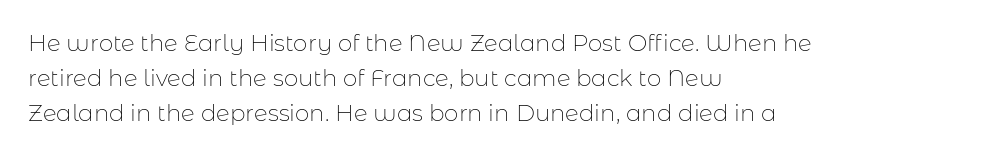
A typesetter would call this leading conventional body-copy spacing. Casual observation: everything's shoved over to the left. Counters stay open thanks to moderate or lighter strokes. The lettering stays uniformly vertical, giving the passage a roman look. No extra tracking has been applied to these lines. The gap between lines stays unmarked.
